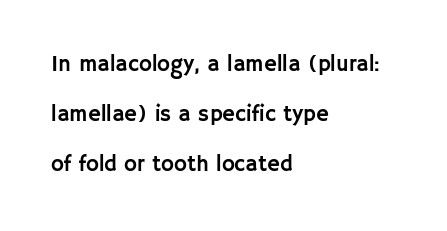
The image shows 22 px text type, upright; set left-aligned, loose line spacing (2.28x), normal letter spacing, not underlined.
